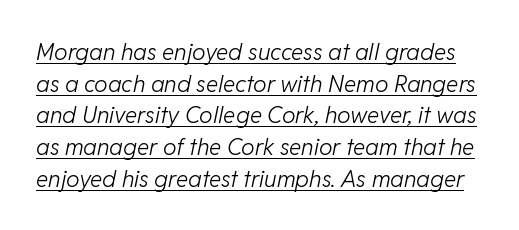
Q: Is the text bold? A: No.
Q: Is the text italic (slanted)? A: Yes, it leans right by about 11 degrees.
Q: Is the text underlined? A: Yes.
Q: Is the spacing between letters normal or unusually wide? A: Normal.
Q: Is the spacing between lines tight, normal or loose? A: Normal.
